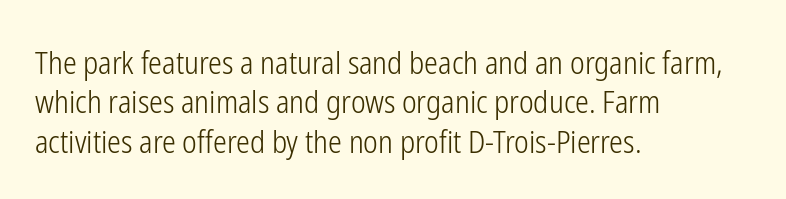
Q: Is the text bold? A: No.
Q: Is the text italic (slanted)? A: No, it is upright.
Q: Is the typeface a serif or a sans-serif typeface? A: Sans-serif.
Q: Is the text underlined? A: No.
Q: How is the paragraph aligned? A: Left-aligned.
Q: Is the spacing between letters normal or unusually wide? A: Normal.
Q: Is the spacing between lines tight, normal or loose? A: Normal.
Q: Width (condensed, normal, or wide)? A: Condensed.
Q: Stroke contrast? A: Low.
Q: x-height? A: Medium.
Q: Monospaced? A: No.
